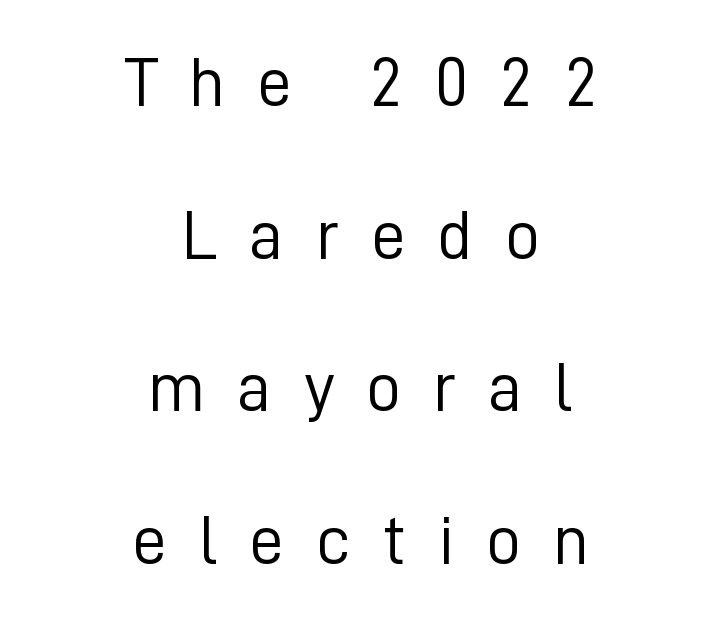
A typesetter would call this proportional, since set widths differ per character. No chunkiness to these letters — they're not bold. The characters display no serif detailing; their extremities are plain. The space beneath each line is pristine and unruled.
